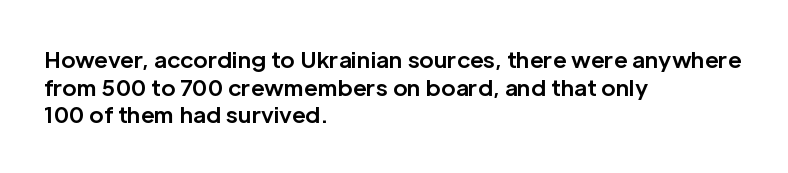
The image shows 22 px bold type, upright; set left-aligned, normal line spacing (1.26x), normal letter spacing, not underlined.
